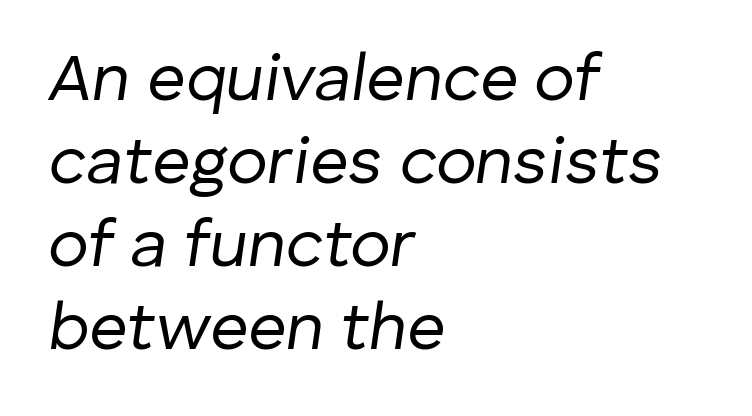
The image shows 67 px regular-weight type, italic (leaning right); set left-aligned, line spacing 1.24x, normal letter spacing, not underlined; low stroke contrast and a medium x-height.
